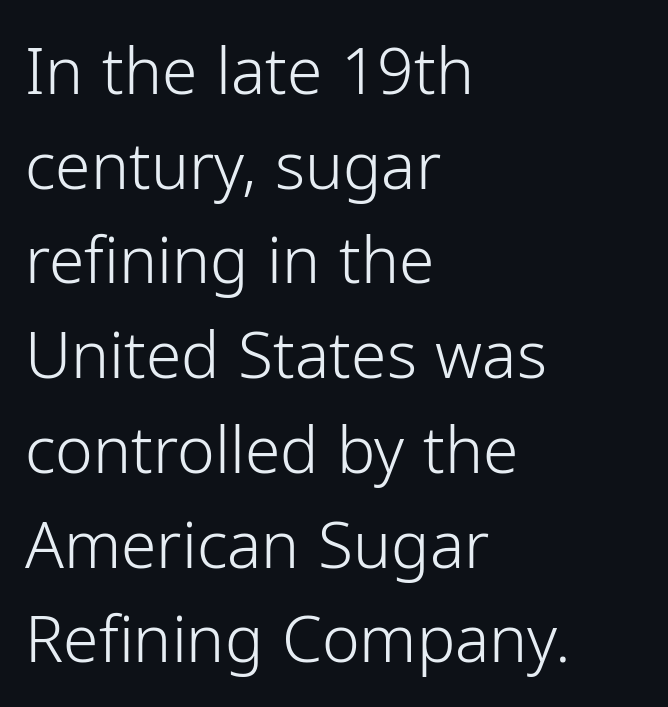
The string is rendered with underlining switched off. The passage is arranged the way most books set body copy — flush left. The letters advance in unequal steps, a hallmark of proportional type. Default kerning and tracking; the words read as compact shapes.
